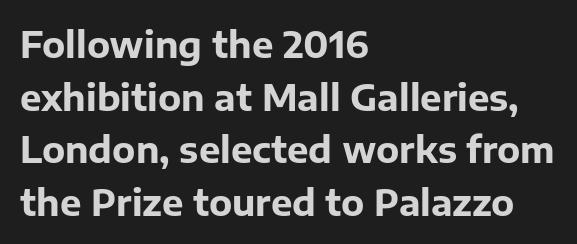
{"serif": "no", "italic": "no", "bold": "yes", "weight": "bold", "width": "normal", "stroke_contrast": "low", "x_height": "medium", "monospaced": "no", "underline": "no", "align": "left", "line_spacing": "normal", "line_spacing_ratio": 1.46, "letter_spacing": "normal", "letter_spacing_em": 0.0, "glyph_px": 36}
